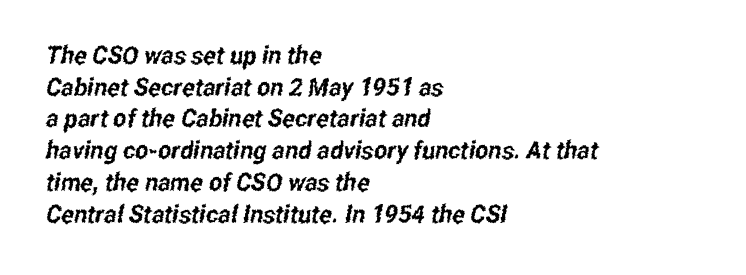
{"underline": "no", "align": "left", "line_spacing": "normal", "line_spacing_ratio": 1.27, "letter_spacing": "normal", "letter_spacing_em": 0.0, "glyph_px": 25}
